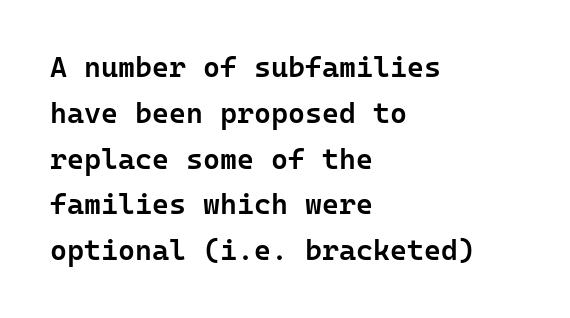
{"serif": "no", "italic": "no", "bold": "semi", "weight": "semibold", "width": "normal", "stroke_contrast": "low", "x_height": "medium", "monospaced": "yes", "underline": "no", "align": "left", "line_spacing": "normal", "line_spacing_ratio": 1.58, "letter_spacing": "normal", "letter_spacing_em": 0.0, "glyph_px": 29}
